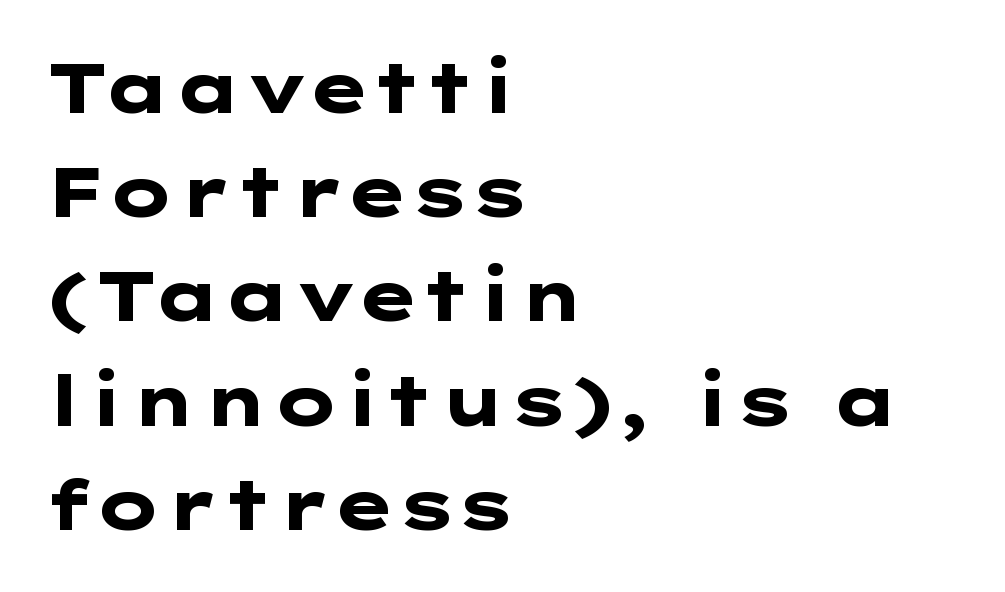
The image shows 69 px heavy, wide sans-serif type, upright; set left-aligned, normal line spacing (1.51x), normal letter spacing, not underlined; low stroke contrast and a medium x-height.
